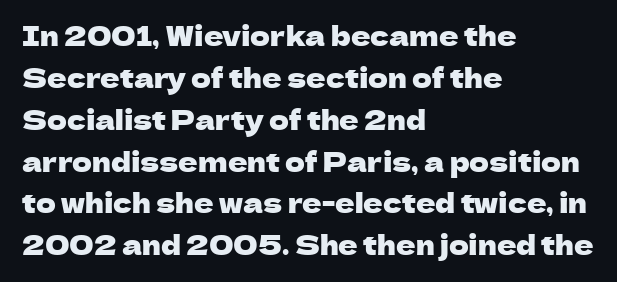
Decoration check: the copy has no underline. You can tell it's not italic because the verticals are truly vertical. Is the letter spacing exaggerated? No — it looks like the ordinary default. A classic flush-left, rag-right setting is used for this passage. Baseline-to-baseline distance is the conventional proportion of letter height.
